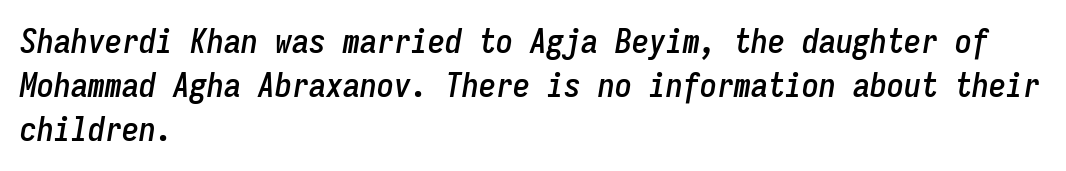
Q: Is the text italic (slanted)? A: Yes, it leans right by about 9 degrees.
Q: Is the text underlined? A: No.
Q: How is the paragraph aligned? A: Left-aligned.
Q: Is the spacing between letters normal or unusually wide? A: Normal.
Q: Is the spacing between lines tight, normal or loose? A: Normal.
Q: Width (condensed, normal, or wide)? A: Condensed.
Q: Stroke contrast? A: Low.
Q: x-height? A: Medium.
Q: Monospaced? A: Yes.
